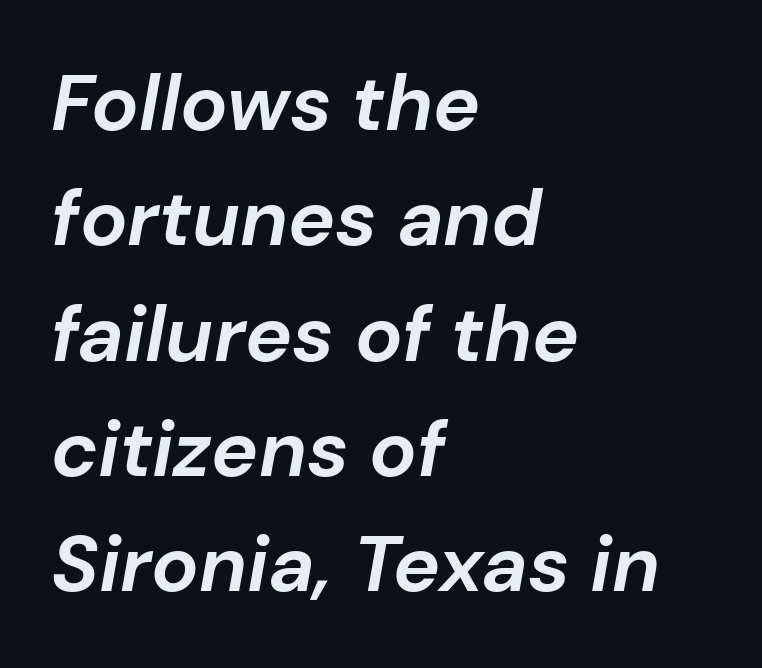
Q: Is the text bold? A: Yes.
Q: Is the text italic (slanted)? A: Yes, it leans right by about 10 degrees.
Q: Is the text underlined? A: No.
Q: How is the paragraph aligned? A: Left-aligned.
Q: Is the spacing between letters normal or unusually wide? A: Normal.
Q: Is the spacing between lines tight, normal or loose? A: Normal.
Q: Width (condensed, normal, or wide)? A: Normal.
Q: Stroke contrast? A: Low.
Q: x-height? A: Medium.
Q: Monospaced? A: No.
